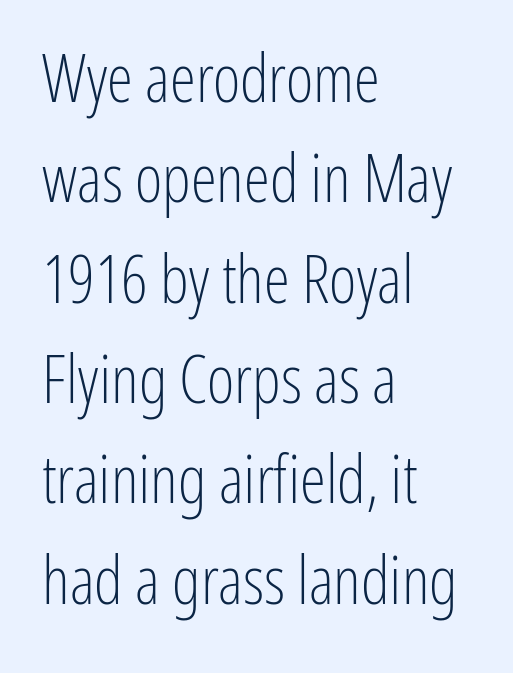
The letters sit at their default tracking, neither squeezed nor spread. This is roman type, the default non-slanted kind. Is this a fixed-width face? No — the glyphs have proportional, varying widths. Stem width sits at or under what a default text font uses. The baseline area is clear.
